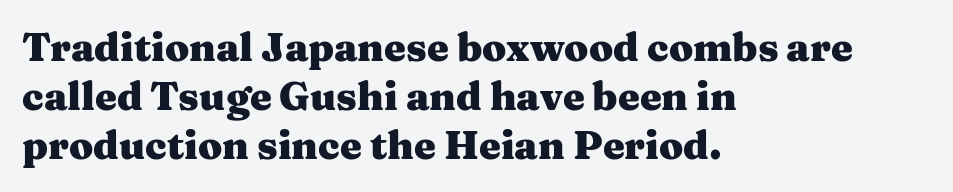
The lettering holds an erect, upright posture throughout. A typesetter would call this proportional, since set widths differ per character. The letters carry serifs — small finishing strokes at the ends of their stems. Quick note: underline off. Glyph-to-glyph distance matches everyday printed text.
